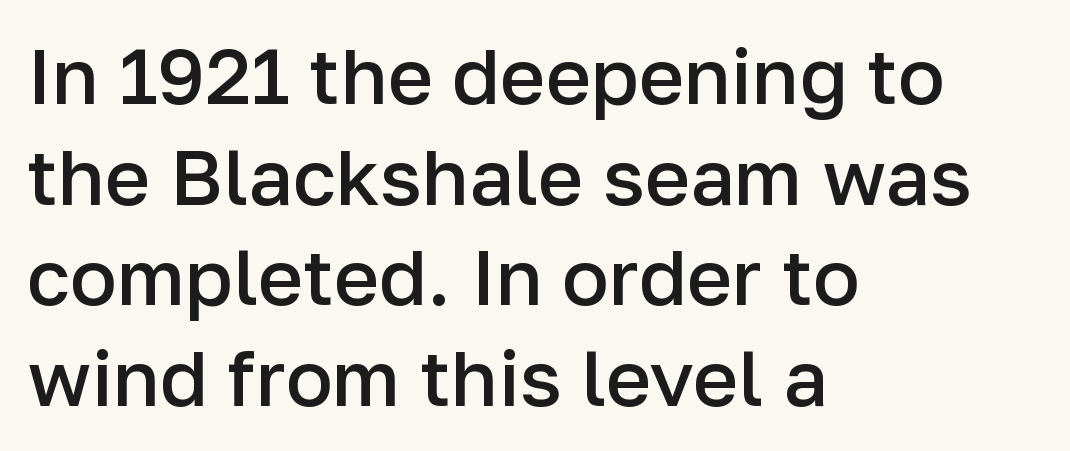
The image shows 78 px semibold sans-serif type, upright; set left-aligned, normal line spacing (1.29x), normal letter spacing, not underlined; low stroke contrast and a medium x-height.
